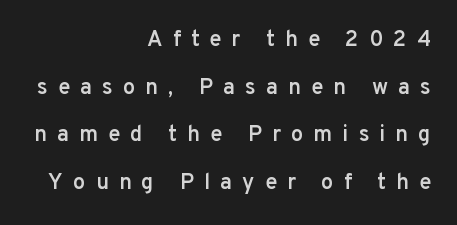
{"italic": "no", "bold": "semi", "underline": "no", "align": "right", "line_spacing": "loose", "line_spacing_ratio": 2.17, "letter_spacing": "wide", "letter_spacing_em": 0.46, "glyph_px": 22}
